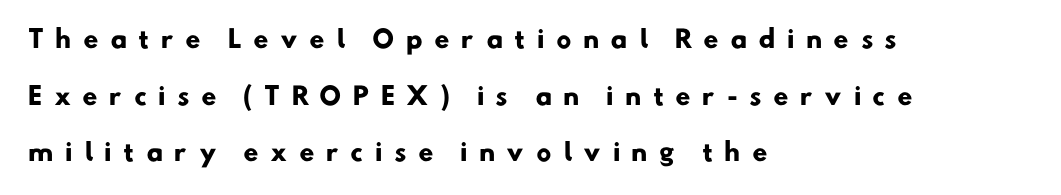
Q: Is the text bold? A: Yes.
Q: Is the text underlined? A: No.
Q: How is the paragraph aligned? A: Left-aligned.
Q: Is the spacing between letters normal or unusually wide? A: Unusually wide.
Q: Is the spacing between lines tight, normal or loose? A: Loose.
